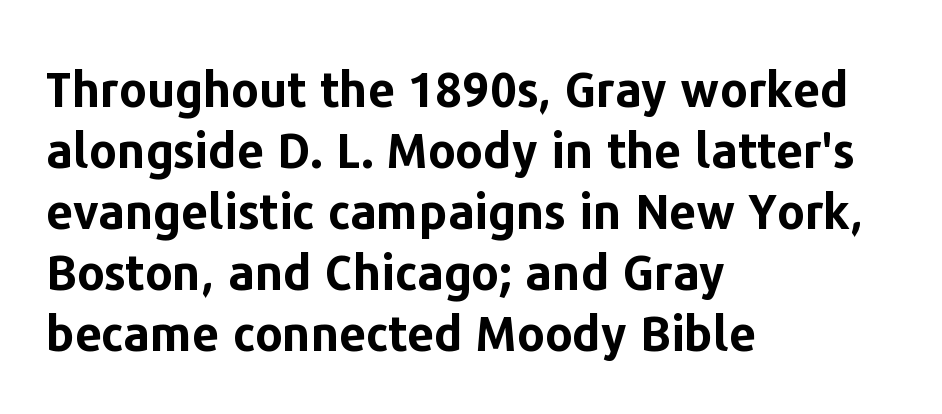
Standard letterfit; no display-style spreading of the glyphs. Heavy, bold letterforms. What kind of face is this? One without serifs — a sans. The lines sit at an ordinary, default distance from one another. The lines are quadded left.
